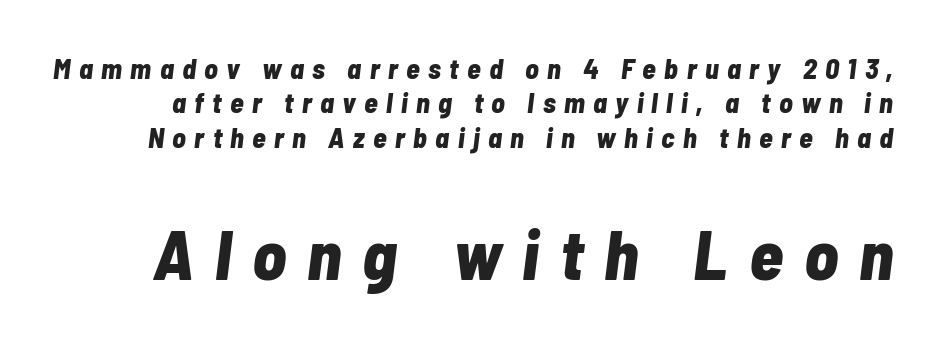
{"italic": "yes", "lean": "right", "slant_degrees": 7, "bold": "yes", "weight": "bold", "width": "condensed", "stroke_contrast": "low", "x_height": "medium", "monospaced": "no", "underline": "no", "line_spacing_ratio": 1.23, "letter_spacing": "wide", "letter_spacing_em": 0.3, "larger_block": "second", "size_ratio": 2.5, "glyph_px": 70}
